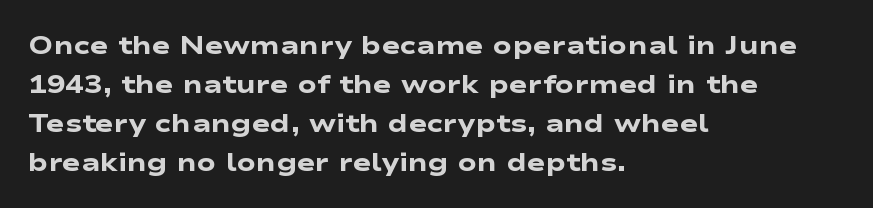
The image shows 25 px bold type; set left-aligned, normal line spacing (1.56x), normal letter spacing, not underlined.
